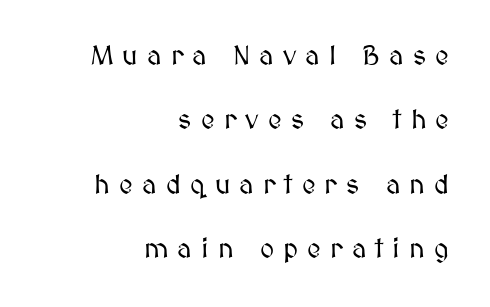
Q: Is the text italic (slanted)? A: No, it is upright.
Q: Is the text underlined? A: No.
Q: How is the paragraph aligned? A: Right-aligned.
Q: Is the spacing between letters normal or unusually wide? A: Unusually wide.
Q: Is the spacing between lines tight, normal or loose? A: Loose.
